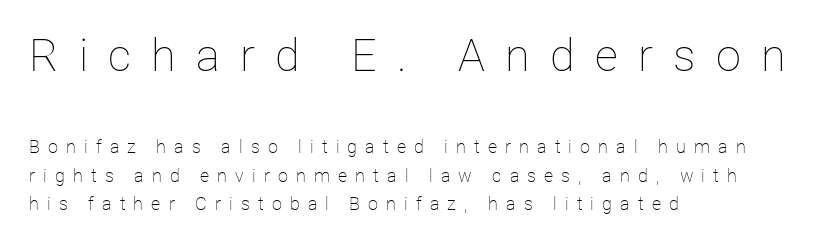
Q: Is the text bold? A: No.
Q: Is the text italic (slanted)? A: No, it is upright.
Q: Is the text underlined? A: No.
Q: How is the paragraph aligned? A: Left-aligned.
Q: Is the spacing between letters normal or unusually wide? A: Unusually wide.
Q: Is the spacing between lines tight, normal or loose? A: Normal.
Q: Which block of text is set in a larger size, the first (top) or the second (bottom)? A: The first (top) one.
Q: Width (condensed, normal, or wide)? A: Normal.
Q: Stroke contrast? A: Low.
Q: x-height? A: Medium.
Q: Monospaced? A: No.
